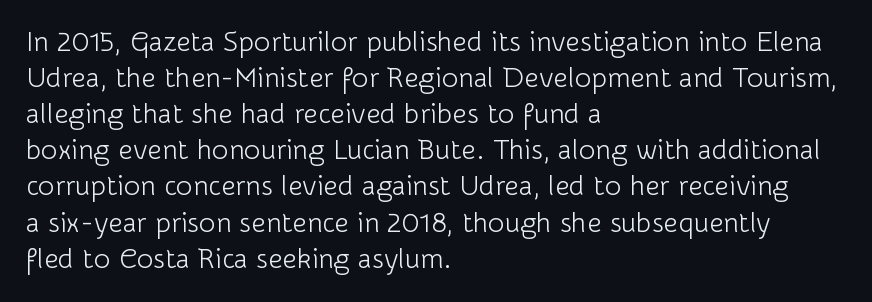
{"serif": "no", "italic": "no", "bold": "no", "weight": "light", "width": "normal", "stroke_contrast": "low", "x_height": "medium", "monospaced": "no", "underline": "no", "align": "left", "line_spacing": "normal", "line_spacing_ratio": 1.29, "letter_spacing": "normal", "letter_spacing_em": 0.0, "glyph_px": 28}
